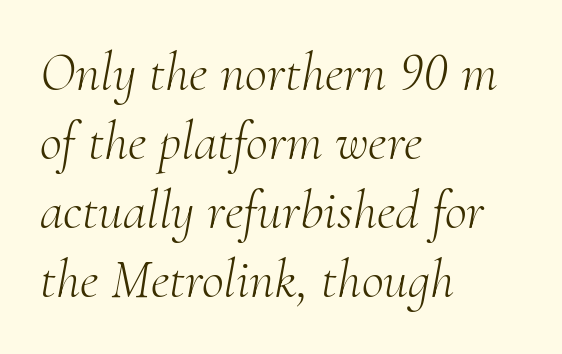
Q: Is the text bold? A: No.
Q: Is the text italic (slanted)? A: Yes, it leans right by about 10 degrees.
Q: Is the typeface a serif or a sans-serif typeface? A: Serif.
Q: Is the text underlined? A: No.
Q: How is the paragraph aligned? A: Left-aligned.
Q: Is the spacing between letters normal or unusually wide? A: Normal.
Q: Is the spacing between lines tight, normal or loose? A: Normal.
Q: Width (condensed, normal, or wide)? A: Normal.
Q: Stroke contrast? A: Medium.
Q: x-height? A: Small.
Q: Monospaced? A: No.
